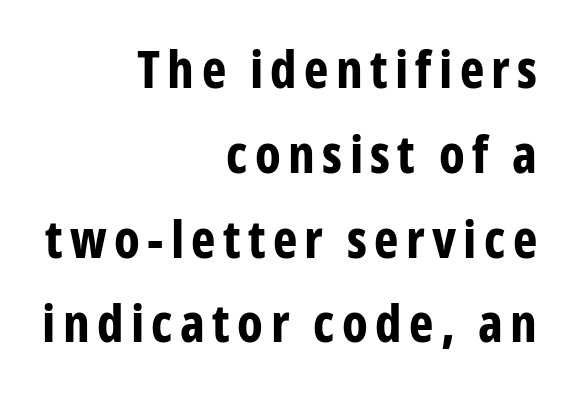
The image shows 52 px bold, condensed sans-serif type, upright; set right-aligned, normal line spacing (1.63x), not underlined; low stroke contrast and a medium x-height.
